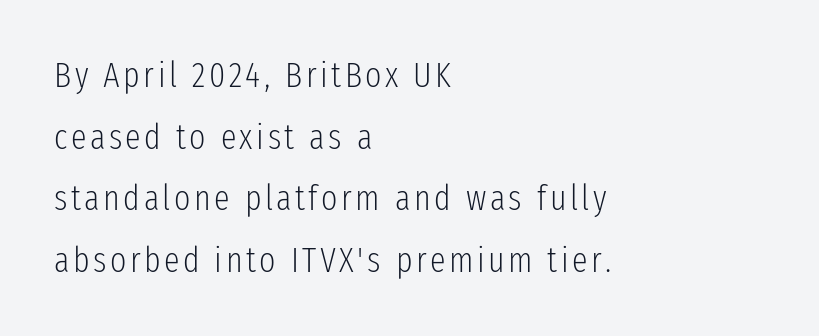
Q: Is the text bold? A: No.
Q: Is the text italic (slanted)? A: No, it is upright.
Q: Is the typeface a serif or a sans-serif typeface? A: Sans-serif.
Q: Is the text underlined? A: No.
Q: How is the paragraph aligned? A: Left-aligned.
Q: Width (condensed, normal, or wide)? A: Condensed.
Q: Stroke contrast? A: Low.
Q: x-height? A: Medium.
Q: Monospaced? A: No.
